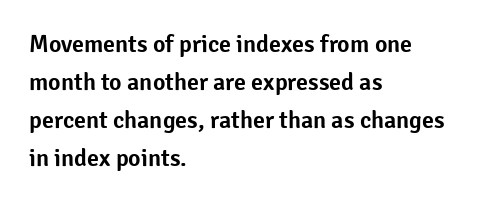
Q: Is the text italic (slanted)? A: No, it is upright.
Q: Is the text underlined? A: No.
Q: How is the paragraph aligned? A: Left-aligned.
Q: Is the spacing between letters normal or unusually wide? A: Normal.
Q: Is the spacing between lines tight, normal or loose? A: Normal.
